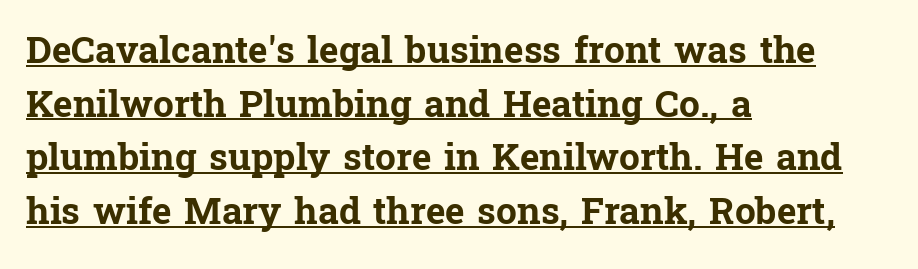
The image shows 37 px bold serif type, upright; set left-aligned, normal line spacing (1.45x), normal letter spacing, underlined; low stroke contrast and a medium x-height.
